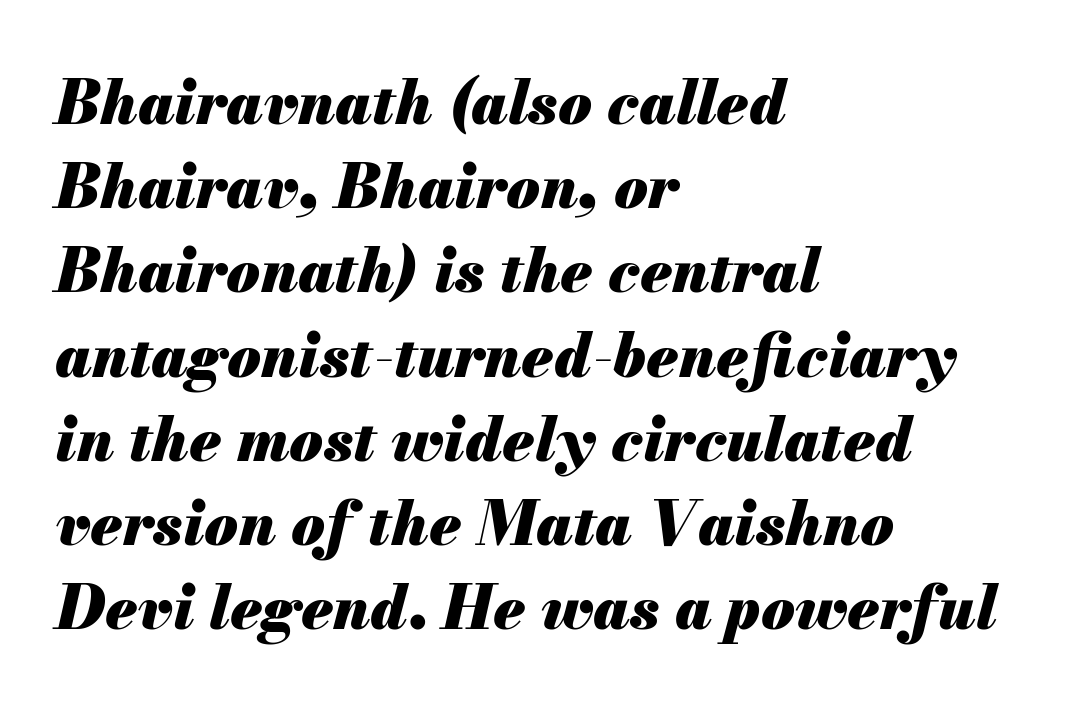
Heavy, bold letterforms. Clear beneath every line of the passage. A typesetter would call this proportional, since set widths differ per character. The rendering anchors every line to the left-hand side. The type is set solid horizontally, with unmodified tracking. Vertical spacing — default.
